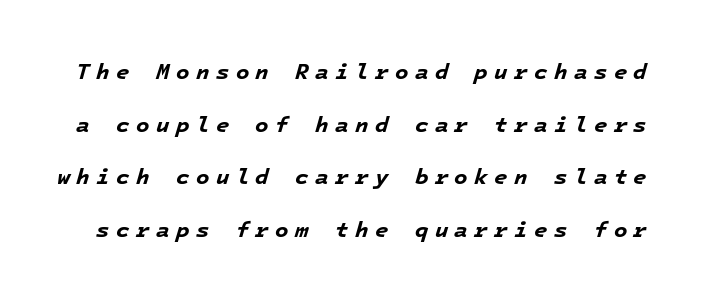
The passage shown has open, widely tracked lettering throughout. The glyphs look as if they've been sheared to an angle. The sample has been set heavy, in full bold. Descenders are the only things crossing below the line. Does the leading feel generous? Absolutely, it's lavish.
